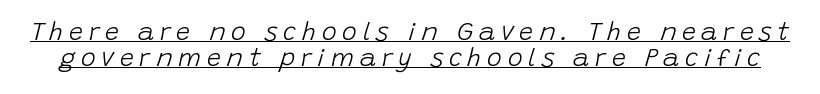
Q: Is the text bold? A: No.
Q: Is the text italic (slanted)? A: Yes, it leans right by about 15 degrees.
Q: Is the text underlined? A: Yes.
Q: Is the spacing between letters normal or unusually wide? A: Unusually wide.
Q: Is the spacing between lines tight, normal or loose? A: Tight.
